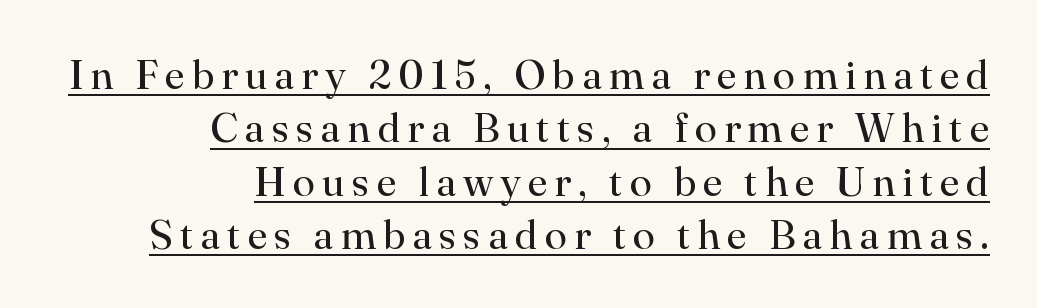
Normally led — the rows are evenly, conventionally spaced. A flush-right, rag-left setting is used for this passage. The typesetter has applied underlining to the passage shown. Designer's note — italics off, roman on.
